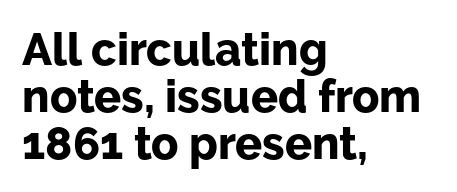
The image shows 45 px bold sans-serif type, upright; set left-aligned, tight line spacing (1.04x), normal letter spacing, not underlined; low stroke contrast and a medium x-height.
